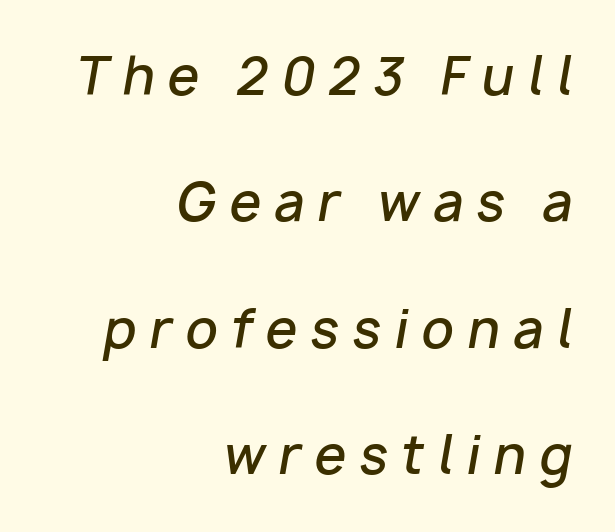
Moderately thickened strokes mark this as semibold type. The line texture is sparse and dotted thanks to wide tracking. Italic? Definitely — the glyphs are oblique. A great deal of white space separates one row of letters from the next.
